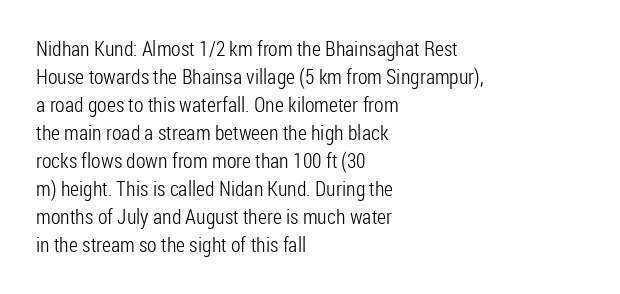
The paragraph has a hard left edge and a soft right edge. Rows of type keep a routine distance in the vertical direction. The letters sit at their default tracking, neither squeezed nor spread. Posture: vertical.
